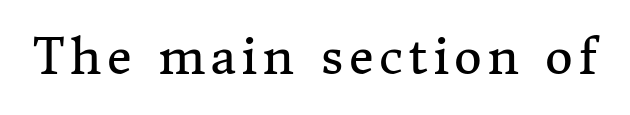
{"serif": "yes", "italic": "no", "bold": "no", "weight": "regular", "width": "normal", "stroke_contrast": "medium", "x_height": "medium", "monospaced": "no", "underline": "no", "glyph_px": 48}
